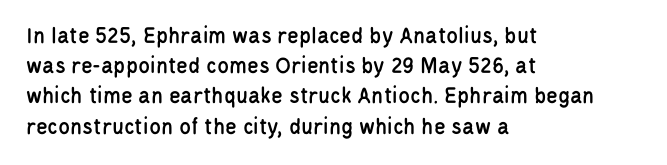
{"italic": "no", "underline": "no", "align": "left", "line_spacing": "normal", "line_spacing_ratio": 1.26, "letter_spacing": "normal", "letter_spacing_em": 0.0, "glyph_px": 24}
